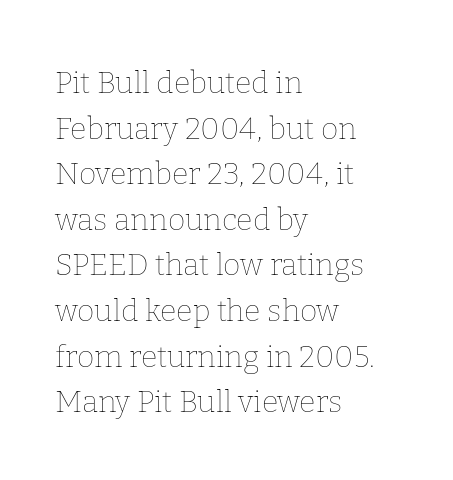
Q: Is the text bold? A: No.
Q: Is the text italic (slanted)? A: No, it is upright.
Q: Is the text underlined? A: No.
Q: How is the paragraph aligned? A: Left-aligned.
Q: Is the spacing between letters normal or unusually wide? A: Normal.
Q: Is the spacing between lines tight, normal or loose? A: Normal.
Q: Width (condensed, normal, or wide)? A: Normal.
Q: Stroke contrast? A: Low.
Q: x-height? A: Medium.
Q: Monospaced? A: No.
